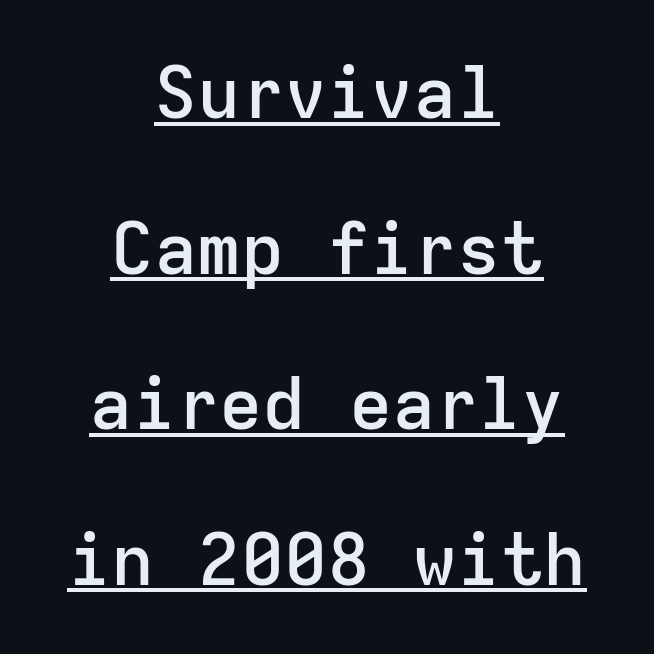
Note the uniform advance width — an 'i' takes as much space as an 'm'. Is the letter spacing exaggerated? No — it looks like the ordinary default. Stems and bowls a touch heavier than normal — semibold. A typographer would call this underscored text. A typesetter would mark this as roman, not italic. This sample is center-justified, so both line endings float freely.
